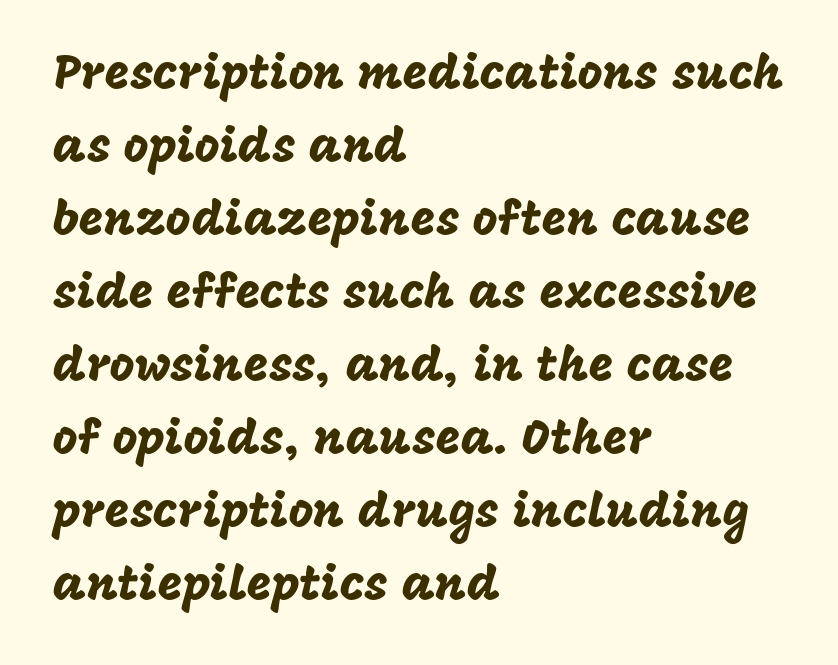
{"serif": "no", "width": "normal", "stroke_contrast": "low", "x_height": "large", "monospaced": "no", "underline": "no", "align": "left", "line_spacing": "normal", "line_spacing_ratio": 1.52, "letter_spacing": "normal", "letter_spacing_em": 0.0, "glyph_px": 48}
